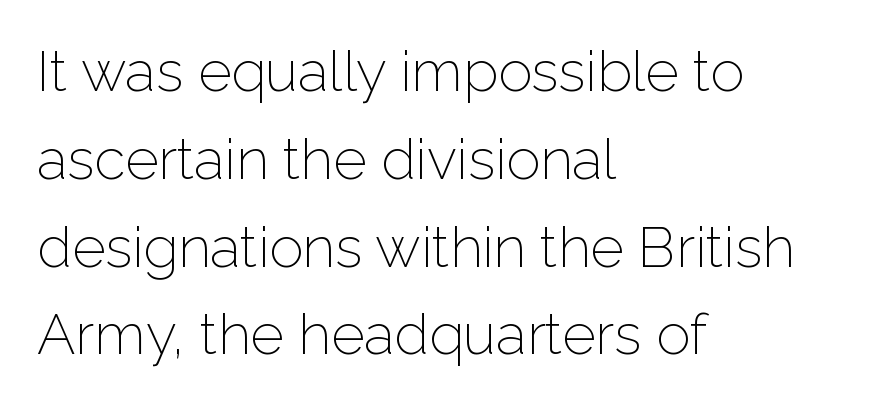
Q: Is the text bold? A: No.
Q: Is the text italic (slanted)? A: No, it is upright.
Q: Is the typeface a serif or a sans-serif typeface? A: Sans-serif.
Q: Is the text underlined? A: No.
Q: How is the paragraph aligned? A: Left-aligned.
Q: Is the spacing between letters normal or unusually wide? A: Normal.
Q: Is the spacing between lines tight, normal or loose? A: Normal.
Q: Width (condensed, normal, or wide)? A: Normal.
Q: Stroke contrast? A: Low.
Q: x-height? A: Medium.
Q: Monospaced? A: No.
